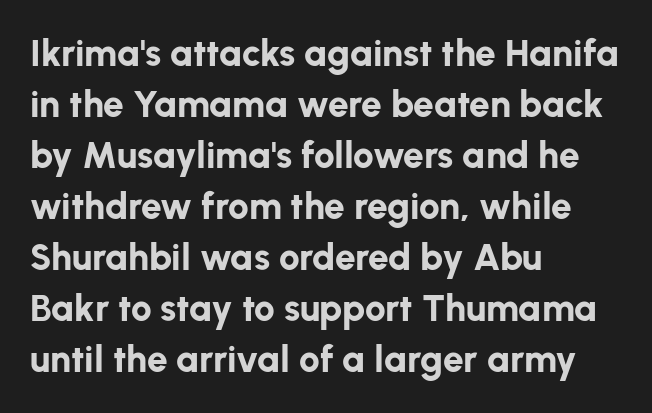
The image shows 37 px bold sans-serif type, upright; set left-aligned, normal line spacing (1.38x), normal letter spacing, not underlined; low stroke contrast and a medium x-height.
